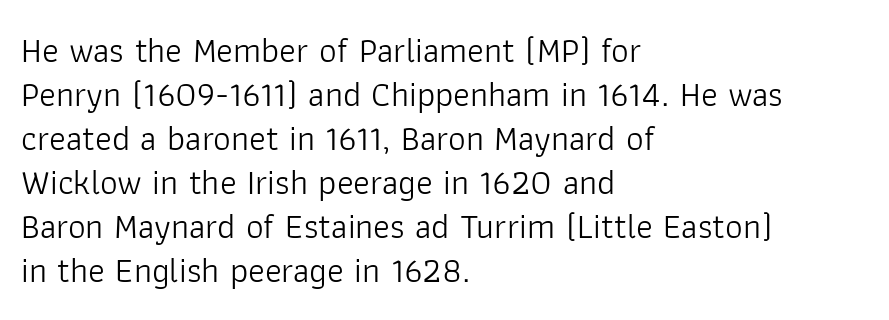
{"serif": "no", "italic": "no", "bold": "no", "weight": "light", "width": "normal", "stroke_contrast": "low", "x_height": "medium", "monospaced": "no", "underline": "no", "align": "left", "line_spacing": "normal", "line_spacing_ratio": 1.26, "letter_spacing": "normal", "letter_spacing_em": 0.0, "glyph_px": 35}
